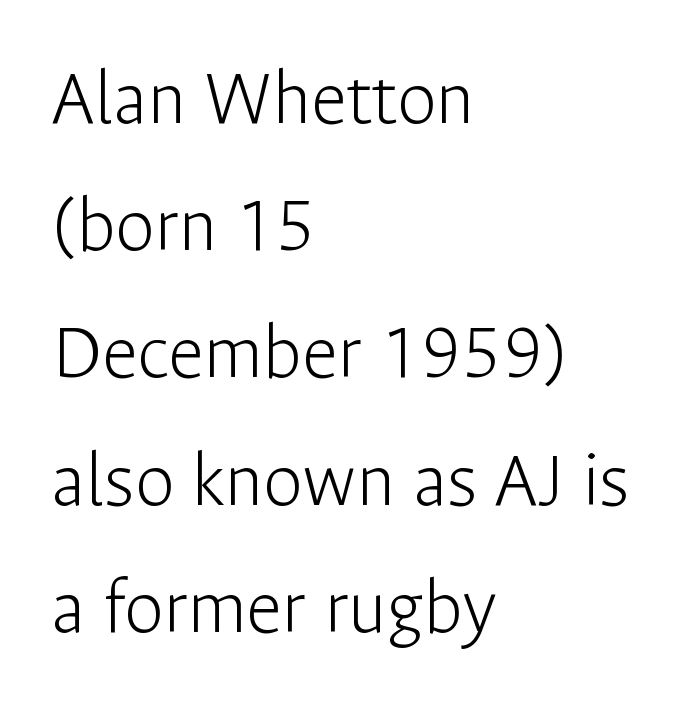
Is there any slant? The stems are plumb. Is this a heavy cut? Hardly; it is regular or lighter. The vertical gap from one line to the next is medium. A typesetter would call this zero additional tracking.
